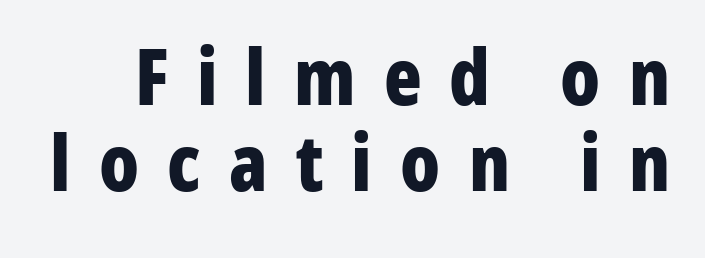
Notice how thick the strokes are: this is what a full bold looks like. Plain, unruled lines of type. Looks like regular typesetting: each glyph gets only the width it needs. Nothing sits at the stroke ends, so this counts as sans-serif. There is plenty of visible air inserted between adjacent glyphs.
